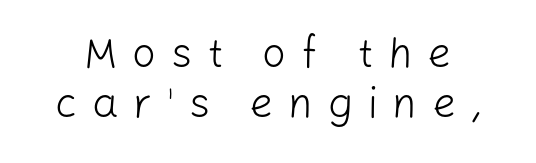
Font category for this specimen: sans-serif. Vertical strokes here are truly vertical. Weight class: somewhere from thin through regular. Only glyphs here, with clear space below each row.
